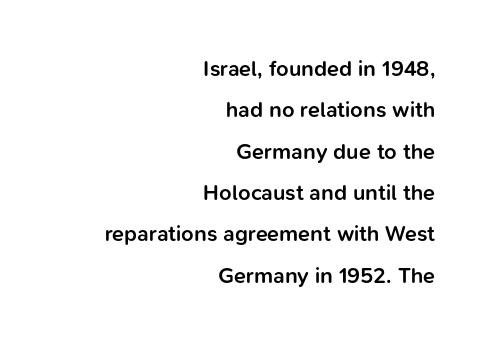
Q: Is the text bold? A: Semi-bold.
Q: Is the text italic (slanted)? A: No, it is upright.
Q: Is the text underlined? A: No.
Q: How is the paragraph aligned? A: Right-aligned.
Q: Is the spacing between letters normal or unusually wide? A: Normal.
